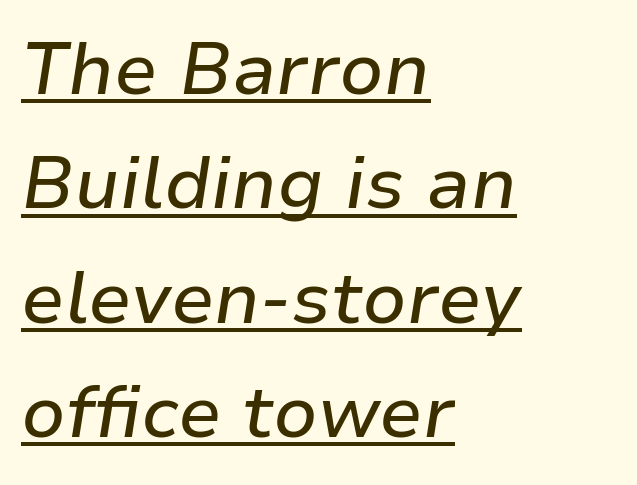
{"italic": "yes", "lean": "right", "slant_degrees": 9, "width": "normal", "stroke_contrast": "low", "x_height": "medium", "monospaced": "no", "underline": "yes", "align": "left", "line_spacing": "normal", "line_spacing_ratio": 1.59, "letter_spacing": "normal", "letter_spacing_em": 0.0, "glyph_px": 72}
